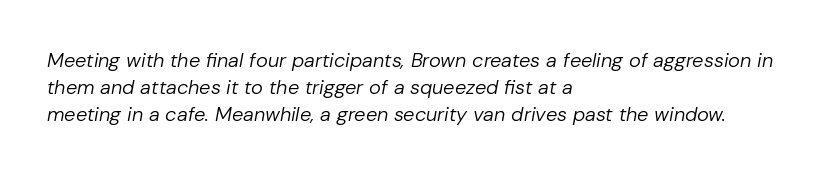
Q: Is the text bold? A: No.
Q: Is the text italic (slanted)? A: Yes, it leans right by about 10 degrees.
Q: Is the text underlined? A: No.
Q: How is the paragraph aligned? A: Left-aligned.
Q: Is the spacing between letters normal or unusually wide? A: Normal.
Q: Is the spacing between lines tight, normal or loose? A: Normal.
